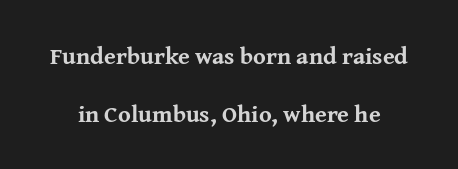
The face used here has the dense, thick strokes of a bold. Every stem runs plumb, perpendicular to the baseline. Honestly, the rows look like they've been pulled way apart. No extra tracking has been applied to these lines. Any mark beneath the type? The region is blank.
